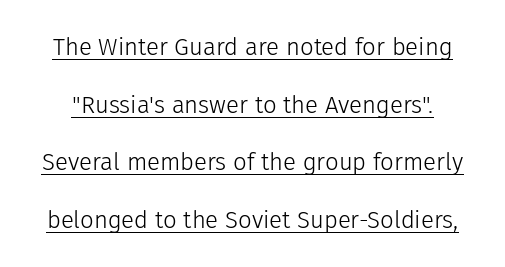
Words appear dense and cohesive because spacing is normal. Successive baselines arrive slowly, with a big drop between each. The sample's only ornament is a line tracing under the words. Quick note: not italic, upright.
